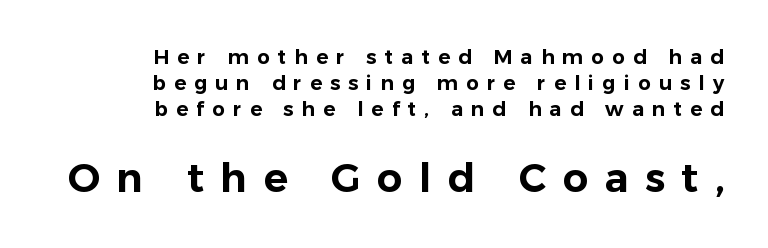
{"serif": "no", "italic": "no", "width": "normal", "stroke_contrast": "low", "x_height": "medium", "monospaced": "no", "underline": "no", "align": "right", "line_spacing": "normal", "line_spacing_ratio": 1.29, "letter_spacing": "wide", "letter_spacing_em": 0.41, "larger_block": "second", "size_ratio": 2.0, "glyph_px": 40}
